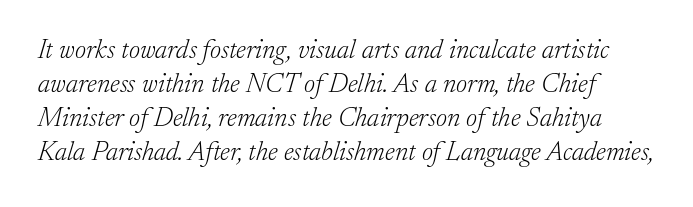
Q: Is the text bold? A: No.
Q: Is the text italic (slanted)? A: Yes, it leans right by about 17 degrees.
Q: Is the text underlined? A: No.
Q: Is the spacing between letters normal or unusually wide? A: Normal.
Q: Is the spacing between lines tight, normal or loose? A: Normal.
